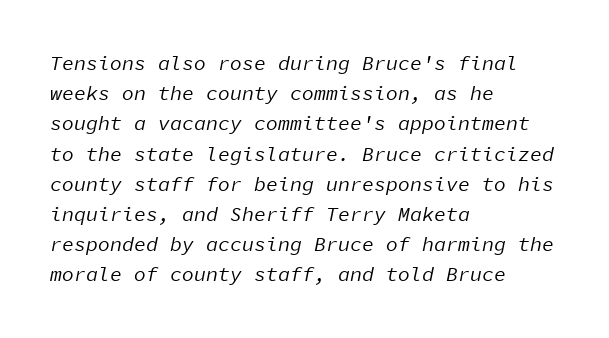
The passage shown is not underscored anywhere. In terms of leading, this rendering sits right in the middle. The font sits on the lighter half of the weight spectrum, regular included. Is the block centered? No — it sits flush against the left margin.
